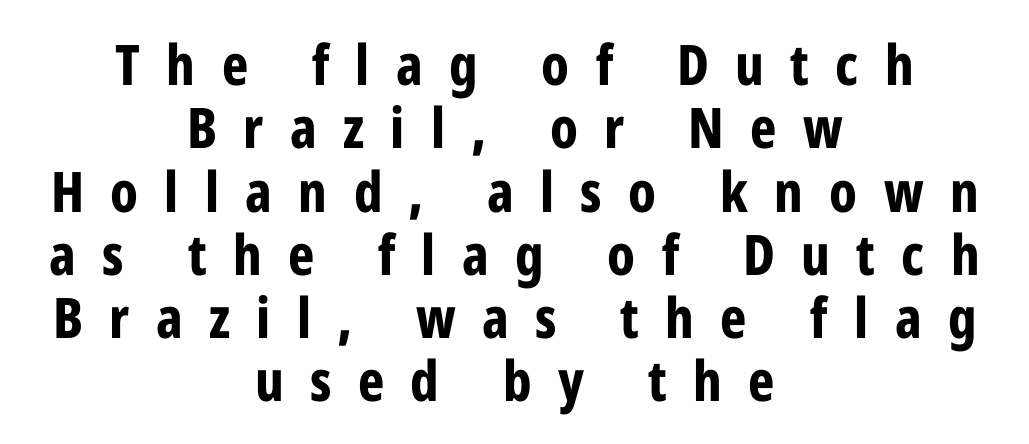
{"serif": "no", "italic": "no", "bold": "yes", "weight": "bold", "width": "condensed", "stroke_contrast": "low", "x_height": "medium", "monospaced": "no", "underline": "no", "align": "center", "line_spacing": "tight", "line_spacing_ratio": 1.13, "letter_spacing": "wide", "letter_spacing_em": 0.47, "glyph_px": 56}
